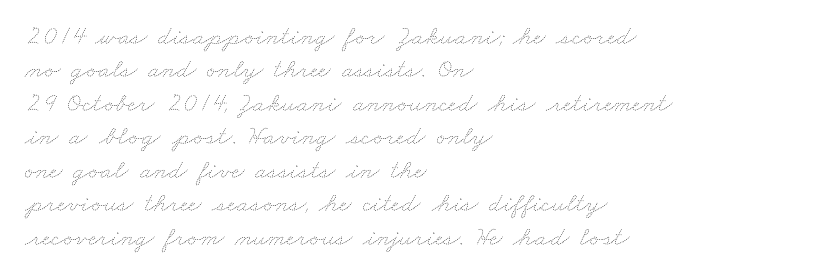
{"bold": "no", "underline": "no", "align": "left", "line_spacing_ratio": 1.24, "letter_spacing": "normal", "letter_spacing_em": 0.0, "glyph_px": 27}
